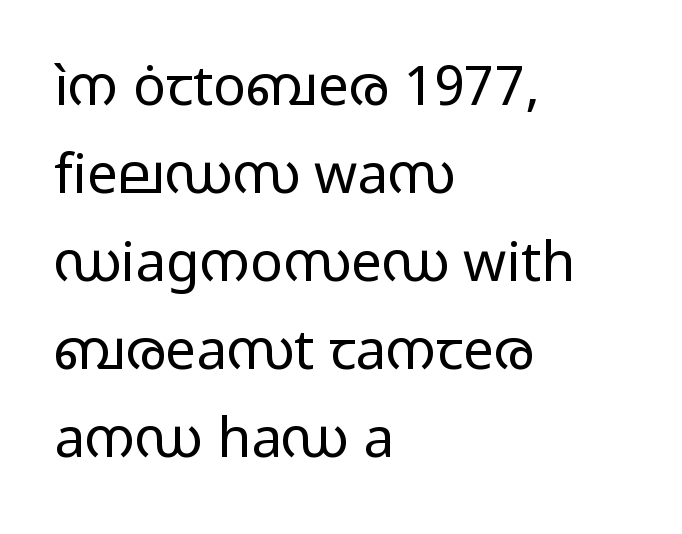
{"serif": "no", "italic": "no", "bold": "no", "weight": "regular", "width": "wide", "stroke_contrast": "low", "x_height": "medium", "monospaced": "no", "underline": "no", "align": "left", "line_spacing": "normal", "line_spacing_ratio": 1.6, "letter_spacing": "normal", "letter_spacing_em": 0.0, "glyph_px": 55}
